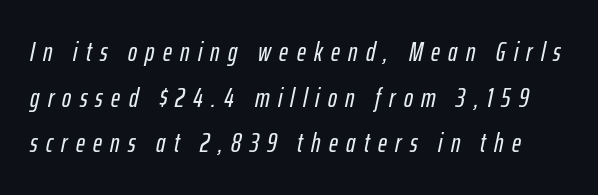
{"italic": "yes", "lean": "right", "slant_degrees": 12, "underline": "no", "line_spacing": "normal", "line_spacing_ratio": 1.69, "letter_spacing": "wide", "letter_spacing_em": 0.31, "glyph_px": 27}
